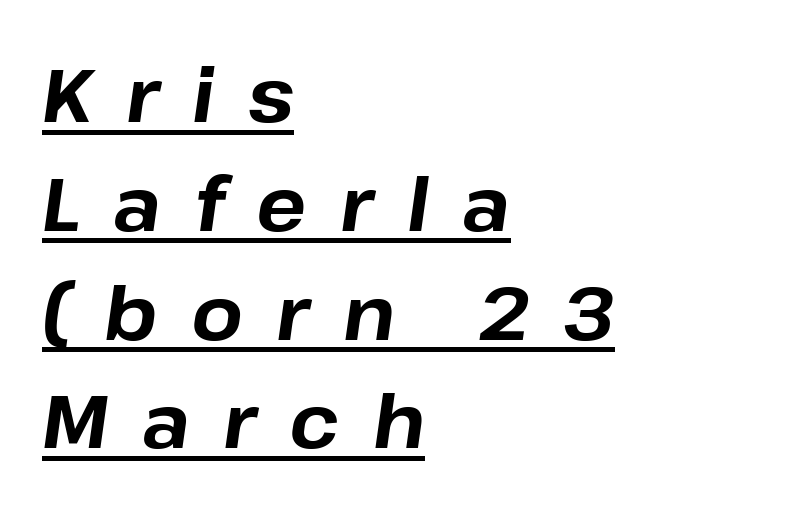
{"italic": "yes", "lean": "right", "slant_degrees": 8, "bold": "yes", "weight": "bold", "width": "normal", "stroke_contrast": "low", "x_height": "medium", "monospaced": "no", "underline": "yes", "align": "left", "line_spacing": "normal", "line_spacing_ratio": 1.47, "letter_spacing": "wide", "letter_spacing_em": 0.45, "glyph_px": 74}
